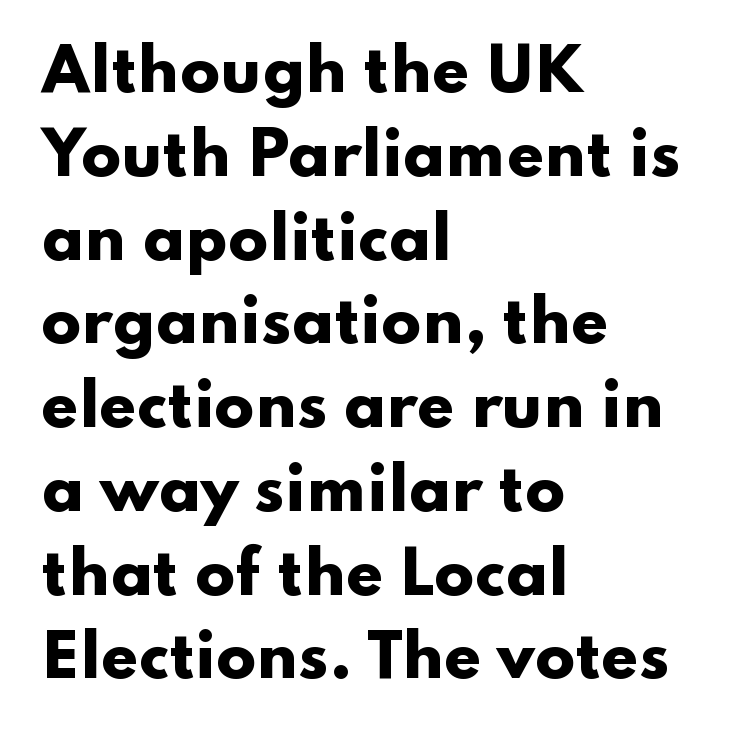
{"serif": "no", "italic": "no", "bold": "yes", "weight": "heavy", "width": "wide", "stroke_contrast": "low", "x_height": "small", "monospaced": "no", "underline": "no", "align": "left", "line_spacing": "normal", "line_spacing_ratio": 1.42, "letter_spacing": "normal", "letter_spacing_em": 0.0, "glyph_px": 59}
